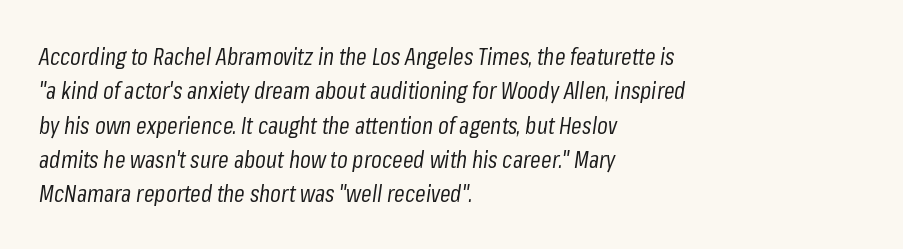
The text carries the slant typical of an italic or oblique font. Default kerning and tracking; the words read as compact shapes. The vertical gap from one line to the next is medium. Each line starts at the same left margin while the right side varies.
